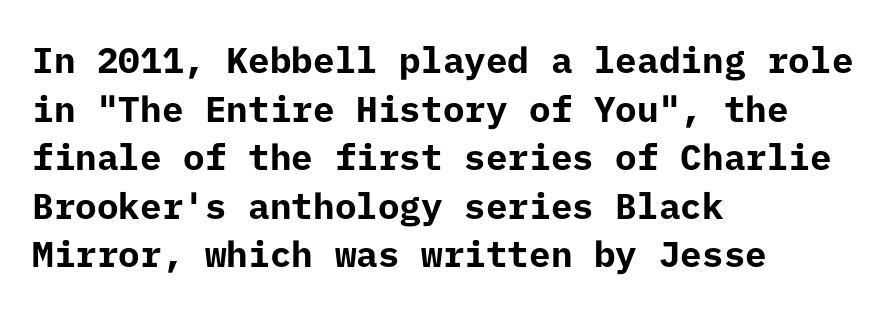
Unmarked baselines from the first word to the last. Where is the straight margin? On the left. Is there much room between lines? A standard amount, neither cramped nor airy. Unlike italic type, these characters show no tilt at all. Letterform terminals end flat and unadorned throughout the passage. The tracking reads as untouched default to a designer's eye.
